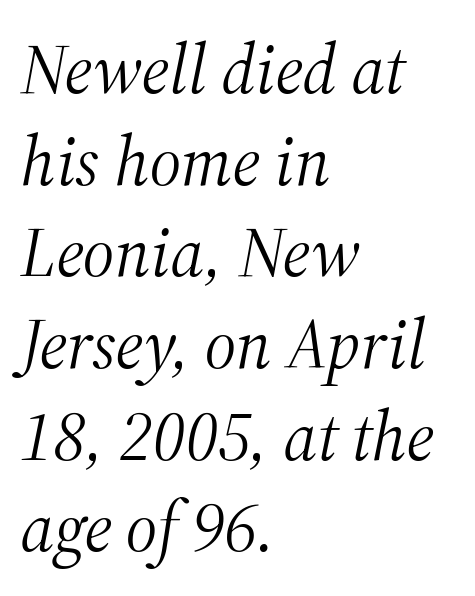
The image shows 70 px light serif type, italic (leaning right); set left-aligned, normal line spacing (1.31x), normal letter spacing, not underlined; medium stroke contrast and a medium x-height.
